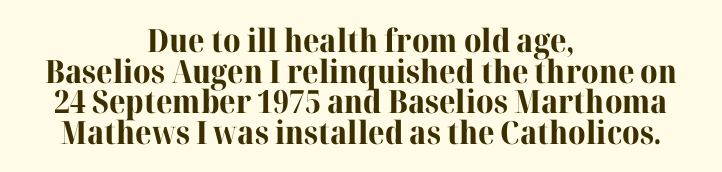
{"serif": "yes", "italic": "no", "bold": "yes", "weight": "bold", "width": "normal", "stroke_contrast": "high", "x_height": "medium", "monospaced": "no", "underline": "no", "align": "center", "line_spacing": "tight", "line_spacing_ratio": 0.96, "letter_spacing": "normal", "letter_spacing_em": 0.0, "glyph_px": 32}
